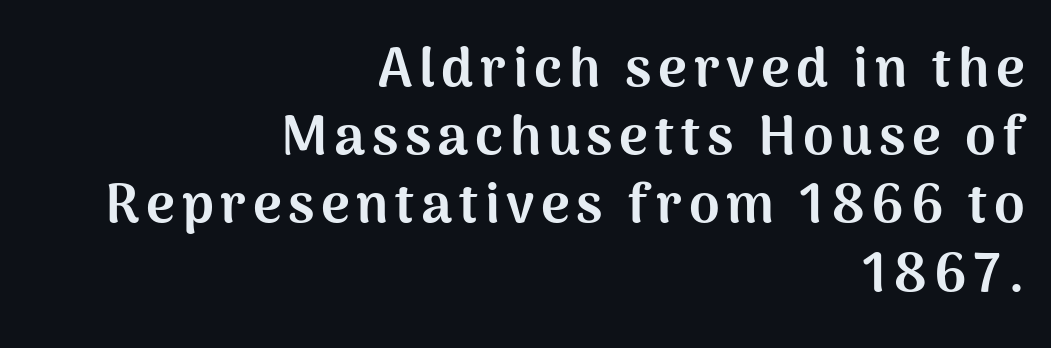
Italic: no, the glyphs are upright roman. Rule under the text: the space is simply empty. The letters advance in unequal steps, a hallmark of proportional type. Notice how the passage keeps a crisp vertical edge on the right only. Weight check: bold — yes, fully.
